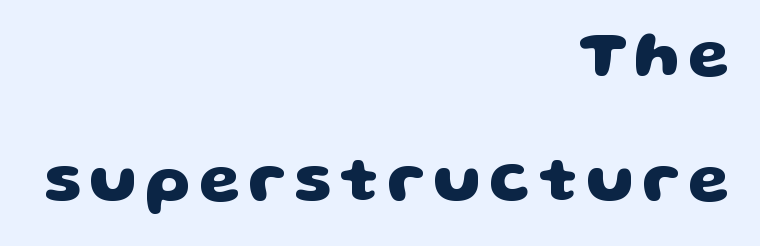
Q: Is the text bold? A: Yes.
Q: Is the typeface a serif or a sans-serif typeface? A: Sans-serif.
Q: Is the text underlined? A: No.
Q: How is the paragraph aligned? A: Right-aligned.
Q: Width (condensed, normal, or wide)? A: Wide.
Q: Stroke contrast? A: Low.
Q: x-height? A: Large.
Q: Monospaced? A: No.
